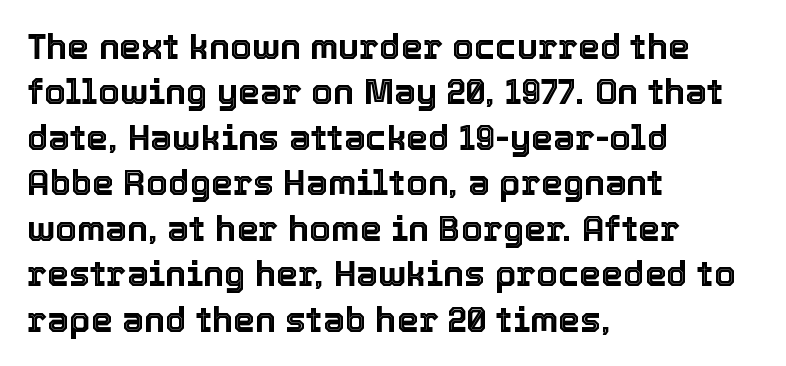
The image shows 35 px text type, upright; set left-aligned, normal line spacing (1.3x), normal letter spacing, not underlined; a medium x-height.
